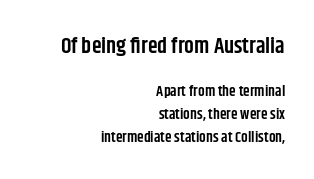
This sample uses plain, unmodified letter spacing. The words here are not underlined. Caption: multi-line text, flush right, ragged left. Is the lower block the larger one? No — the upper block carries the bigger type.
